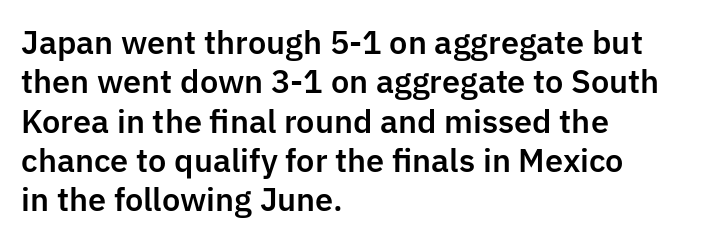
The image shows 31 px sans-serif type, upright; set left-aligned, normal line spacing (1.27x), normal letter spacing, not underlined; low stroke contrast and a medium x-height.
